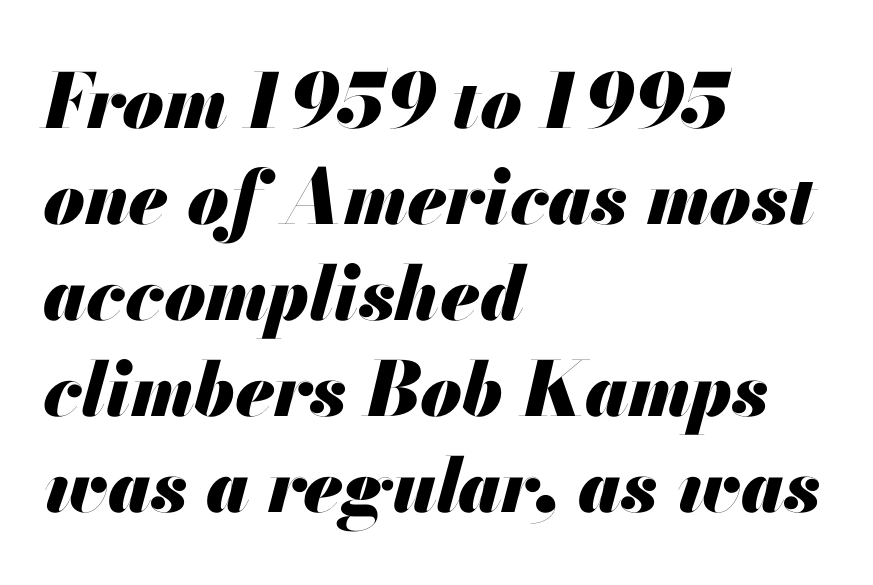
The specimen omits any rule beneath the text block's lines. The typesetting leans heavy: a genuine bold. The rendering applies a slant to the glyphs. The gaps between neighbouring characters are ordinary and unremarkable. The rows are spaced the way most documents space them. One-word summary of the alignment: left.
